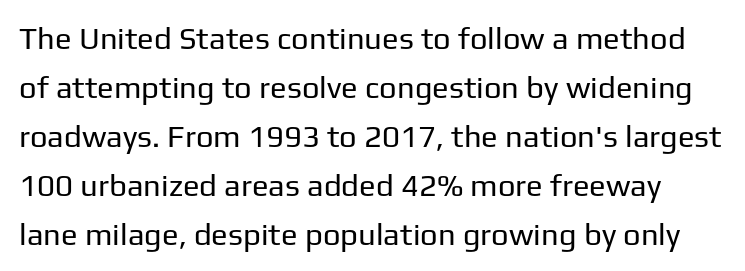
The image shows 31 px regular-weight sans-serif type, upright; set normal line spacing (1.58x), normal letter spacing, not underlined; low stroke contrast and a medium x-height.
